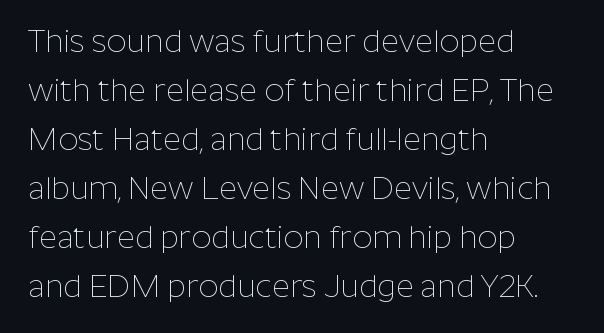
The image shows 31 px thin sans-serif type, upright; set left-aligned, normal line spacing (1.58x), normal letter spacing, not underlined; low stroke contrast and a medium x-height.
